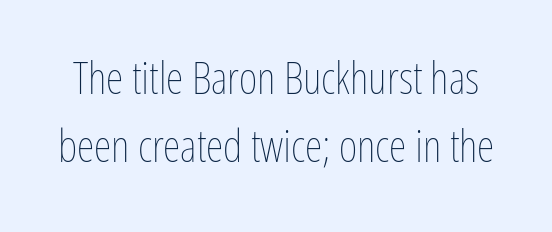
The image shows 45 px thin, condensed type, upright; set normal line spacing (1.51x), normal letter spacing, not underlined; low stroke contrast and a medium x-height.
